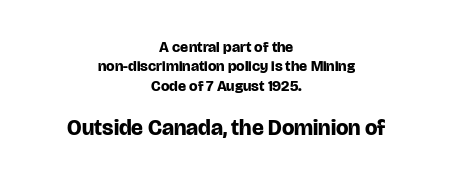
{"italic": "no", "bold": "yes", "underline": "no", "align": "center", "line_spacing": "normal", "line_spacing_ratio": 1.29, "letter_spacing": "normal", "letter_spacing_em": 0.0, "larger_block": "second", "size_ratio": 1.47, "glyph_px": 22}
